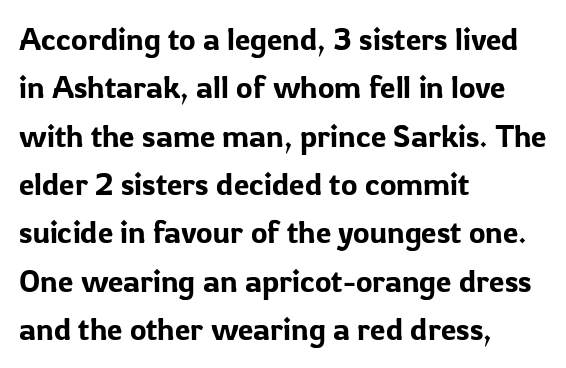
Is there much room between lines? A standard amount, neither cramped nor airy. Style check: upright. The letterforms sit shoulder to shoulder at normal distance. Horizontally, the lines are justified to the leading edge only. Nothing sits at the stroke ends, so this counts as sans-serif.
